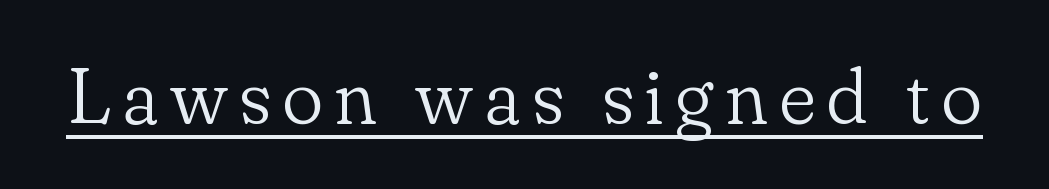
Q: Is the text bold? A: No.
Q: Is the text italic (slanted)? A: No, it is upright.
Q: Is the typeface a serif or a sans-serif typeface? A: Serif.
Q: Is the text underlined? A: Yes.
Q: Width (condensed, normal, or wide)? A: Normal.
Q: Stroke contrast? A: Low.
Q: x-height? A: Small.
Q: Monospaced? A: No.
